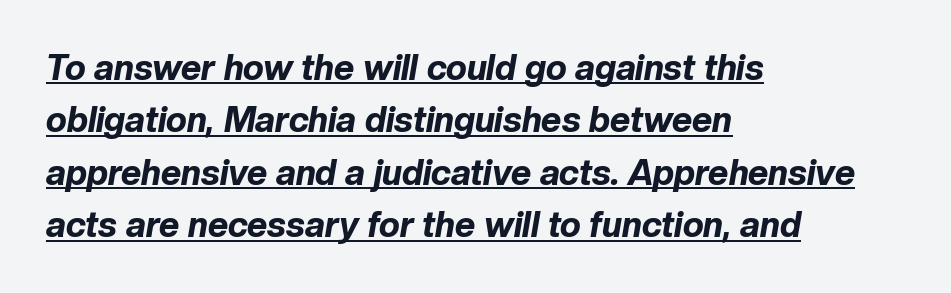
The image shows 35 px bold type, italic (leaning right); set left-aligned, normal line spacing (1.5x), normal letter spacing, underlined; low stroke contrast and a medium x-height.
